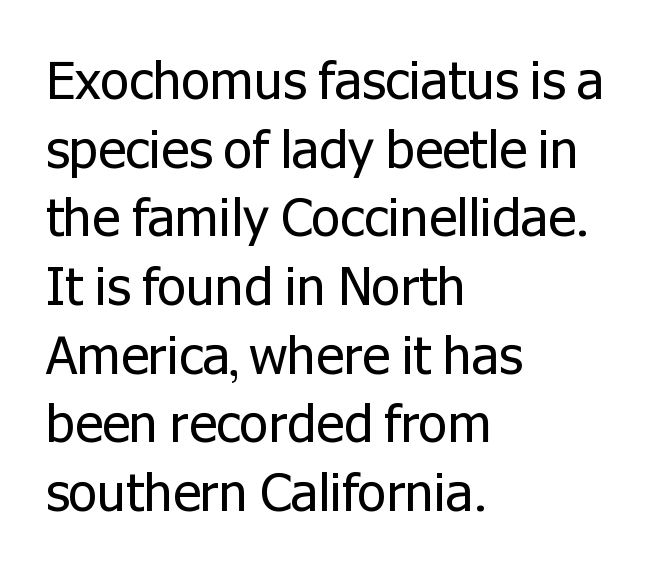
{"serif": "no", "italic": "no", "bold": "no", "weight": "regular", "width": "normal", "stroke_contrast": "low", "x_height": "medium", "monospaced": "no", "underline": "no", "align": "left", "line_spacing": "normal", "line_spacing_ratio": 1.32, "letter_spacing": "normal", "letter_spacing_em": 0.0, "glyph_px": 52}
